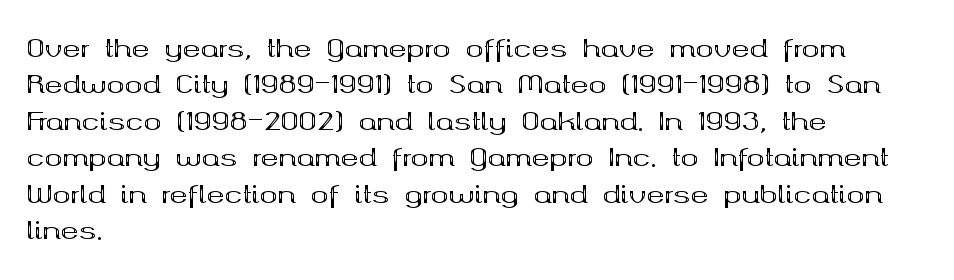
The image shows 24 px bold type, upright; set left-aligned, normal line spacing (1.52x), normal letter spacing, not underlined.
